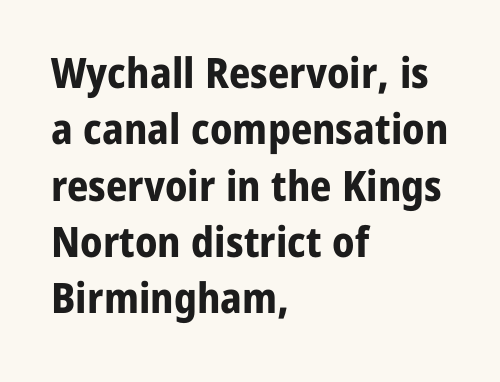
Q: Is the text bold? A: Yes.
Q: Is the text italic (slanted)? A: No, it is upright.
Q: Is the typeface a serif or a sans-serif typeface? A: Sans-serif.
Q: Is the text underlined? A: No.
Q: How is the paragraph aligned? A: Left-aligned.
Q: Is the spacing between letters normal or unusually wide? A: Normal.
Q: Is the spacing between lines tight, normal or loose? A: Normal.
Q: Width (condensed, normal, or wide)? A: Normal.
Q: Stroke contrast? A: Low.
Q: x-height? A: Medium.
Q: Monospaced? A: No.
